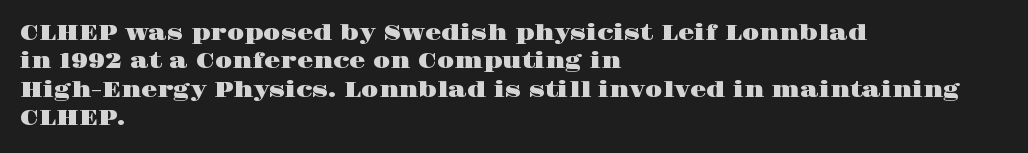
Q: Is the text italic (slanted)? A: No, it is upright.
Q: Is the text underlined? A: No.
Q: How is the paragraph aligned? A: Left-aligned.
Q: Is the spacing between letters normal or unusually wide? A: Normal.
Q: Is the spacing between lines tight, normal or loose? A: Normal.
